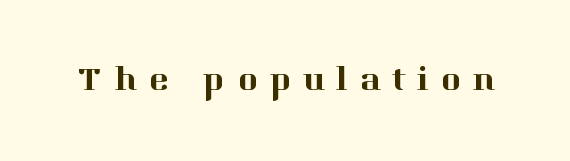
{"serif": "yes", "italic": "no", "width": "normal", "stroke_contrast": "high", "x_height": "medium", "monospaced": "no", "underline": "no", "letter_spacing": "wide", "letter_spacing_em": 0.36, "glyph_px": 34}
